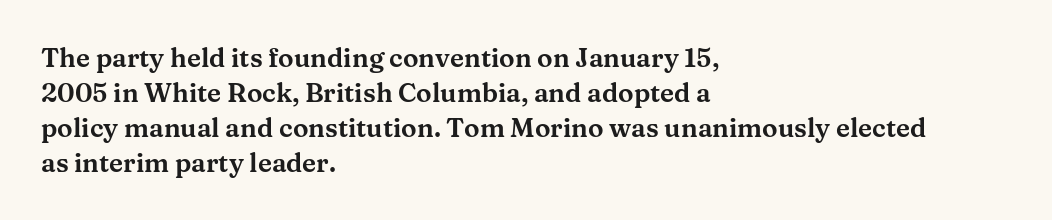
The letters stand straight up with perfectly vertical stems. Anything drawn beneath the words? Only blank space. Vertical spacing — default. Short note: letters normally spaced. Leftover space on each line is placed entirely after the last word.
